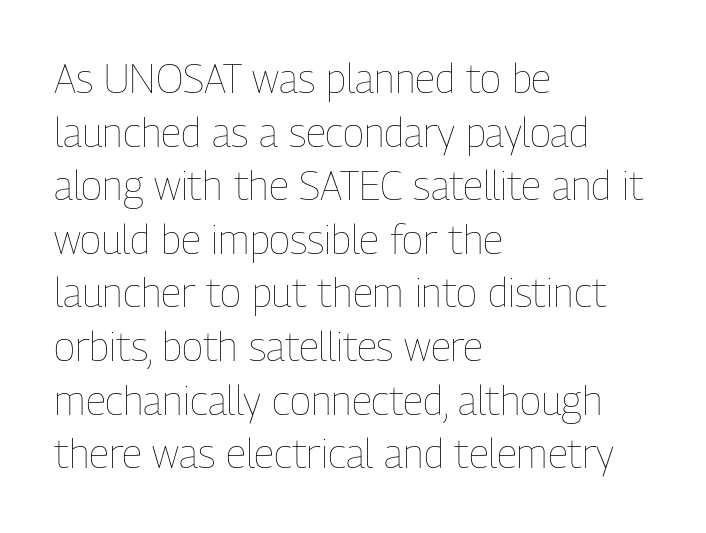
A quiet, ordinary-to-light weight characterises the typeface. The letters sit at their default tracking, neither squeezed nor spread. Lines of text with bare space underneath. The designer left line spacing at the default. Upright lettering throughout.
